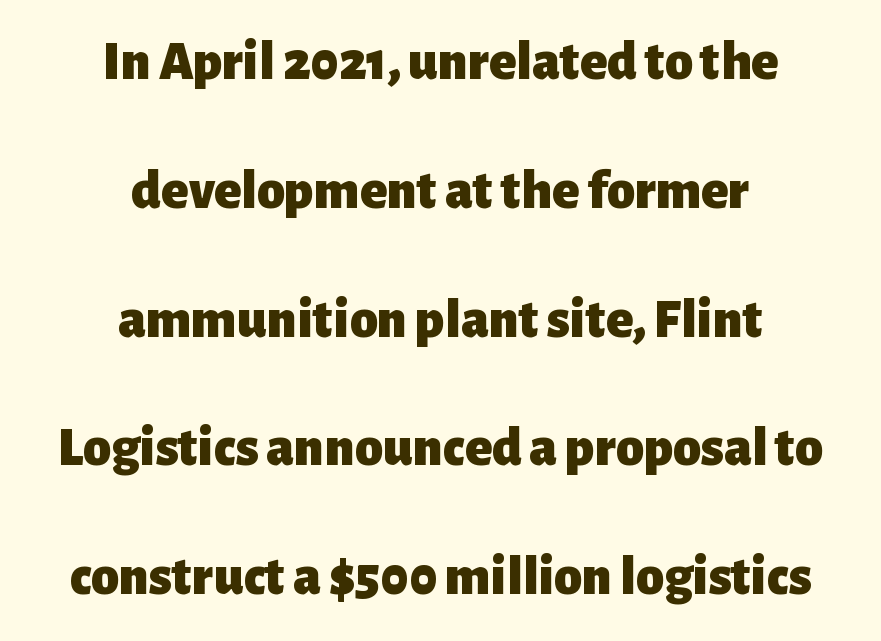
{"serif": "no", "italic": "no", "bold": "yes", "weight": "heavy", "width": "normal", "stroke_contrast": "low", "x_height": "medium", "monospaced": "no", "underline": "no", "align": "center", "line_spacing": "loose", "line_spacing_ratio": 2.3, "letter_spacing": "normal", "letter_spacing_em": 0.0, "glyph_px": 56}
